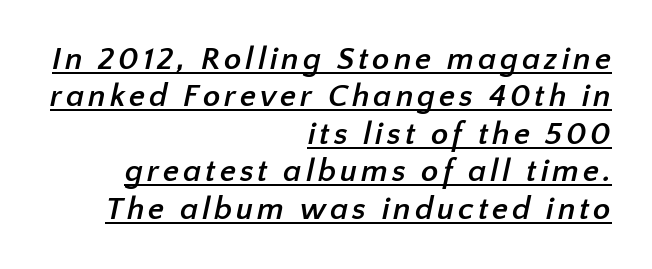
The image shows 32 px semibold sans-serif type; set right-aligned, line spacing 1.17x, underlined; low stroke contrast and a medium x-height.
